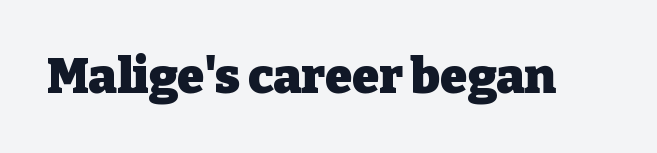
Q: Is the text bold? A: Yes.
Q: Is the text italic (slanted)? A: No, it is upright.
Q: Is the typeface a serif or a sans-serif typeface? A: Serif.
Q: Is the text underlined? A: No.
Q: Is the spacing between letters normal or unusually wide? A: Normal.
Q: Width (condensed, normal, or wide)? A: Normal.
Q: Stroke contrast? A: Low.
Q: x-height? A: Medium.
Q: Monospaced? A: No.
